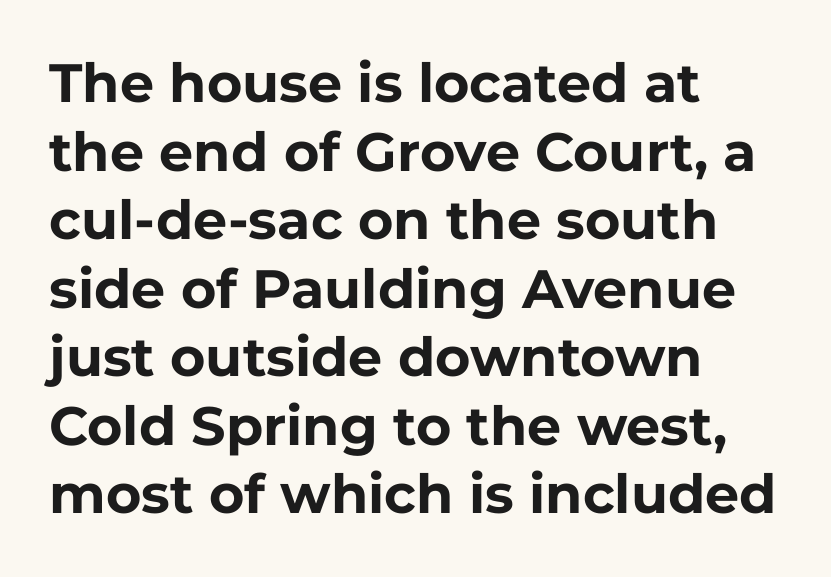
The face used here is a sans, in the tradition of grotesques and geometrics. Which margin do the lines hug? The left one — the right edge is uneven. Lines of text with bare space underneath. Compared with typical paragraphs, the rows here are spaced about the same.
